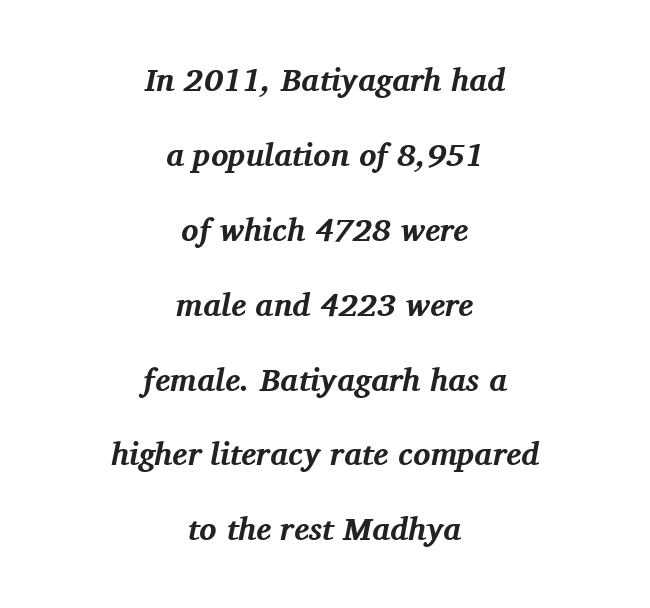
The image shows 32 px bold serif type, italic (leaning right); set centered, loose line spacing (2.34x), normal letter spacing, not underlined; medium stroke contrast and a medium x-height.
